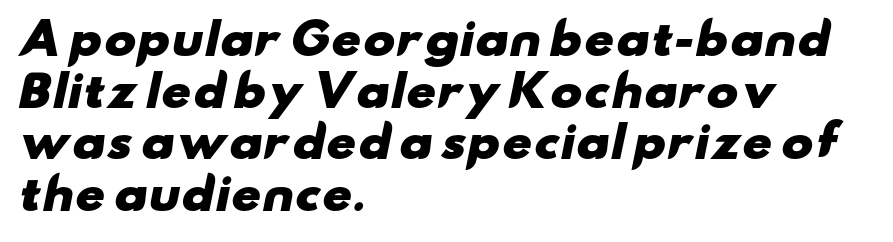
These lines are composed in type without serifs. You'd pick this weight for a headline — it's a proper bold. A clean baseline with only descenders dipping below it. Standard letterfit; no display-style spreading of the glyphs.
